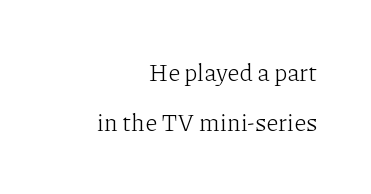
The image shows 24 px text type, upright; set right-aligned, loose line spacing (2.1x), normal letter spacing, not underlined.
